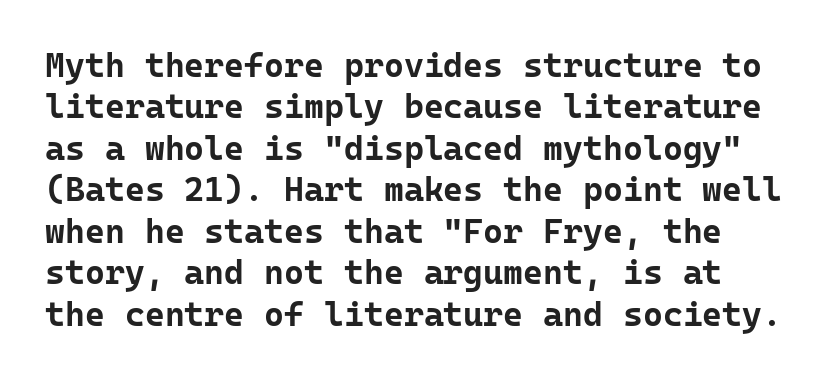
The rendering shows plain stroke endings on the letterforms — a sans-serif design. The letters march in equal steps, a hallmark of fixed-pitch type. Each word holds together tightly as a unit, with standard inter-letter gaps. This is roman type, the default non-slanted kind.
